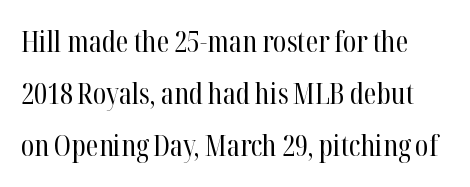
{"serif": "yes", "italic": "no", "bold": "no", "weight": "regular", "width": "condensed", "stroke_contrast": "high", "x_height": "medium", "monospaced": "no", "underline": "no", "line_spacing_ratio": 1.8, "letter_spacing": "normal", "letter_spacing_em": 0.0, "glyph_px": 29}
